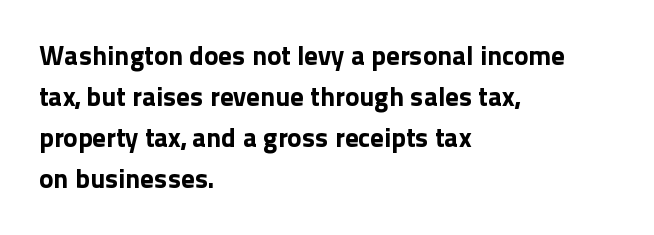
Q: Is the text bold? A: Yes.
Q: Is the text italic (slanted)? A: No, it is upright.
Q: Is the text underlined? A: No.
Q: How is the paragraph aligned? A: Left-aligned.
Q: Is the spacing between letters normal or unusually wide? A: Normal.
Q: Is the spacing between lines tight, normal or loose? A: Normal.
